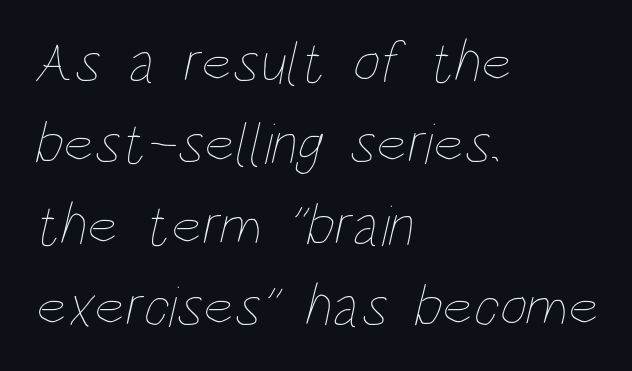
The image shows 59 px thin, condensed type; set left-aligned, normal line spacing (1.38x), normal letter spacing, not underlined; low stroke contrast and a large x-height.
